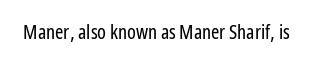
{"italic": "no", "bold": "no", "underline": "no", "letter_spacing": "normal", "letter_spacing_em": 0.0, "glyph_px": 20}
